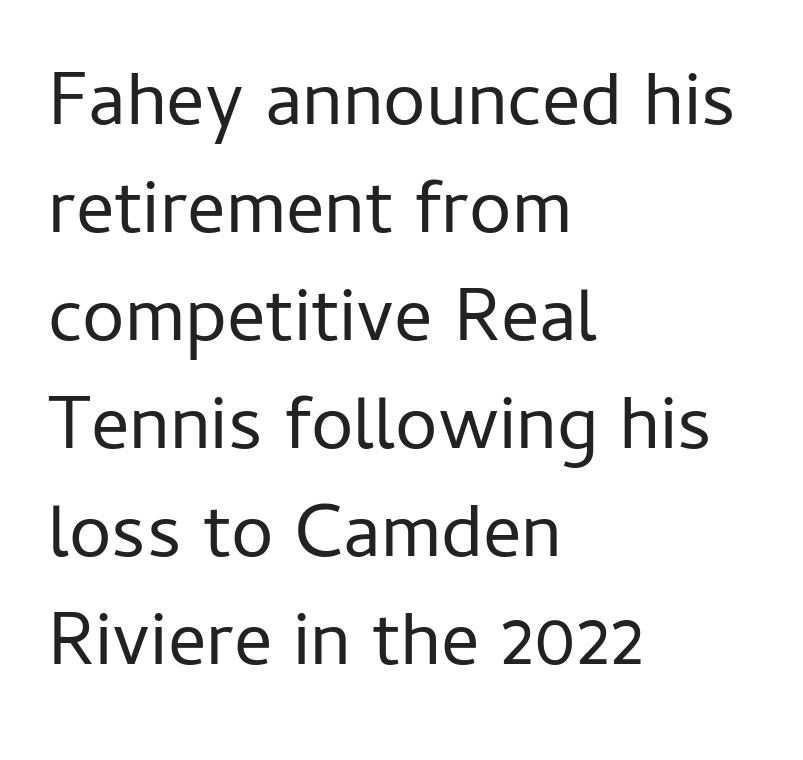
Q: Is the text bold? A: No.
Q: Is the text italic (slanted)? A: No, it is upright.
Q: Is the typeface a serif or a sans-serif typeface? A: Sans-serif.
Q: Is the text underlined? A: No.
Q: How is the paragraph aligned? A: Left-aligned.
Q: Is the spacing between letters normal or unusually wide? A: Normal.
Q: Is the spacing between lines tight, normal or loose? A: Normal.
Q: Width (condensed, normal, or wide)? A: Normal.
Q: Stroke contrast? A: Low.
Q: x-height? A: Medium.
Q: Monospaced? A: No.
